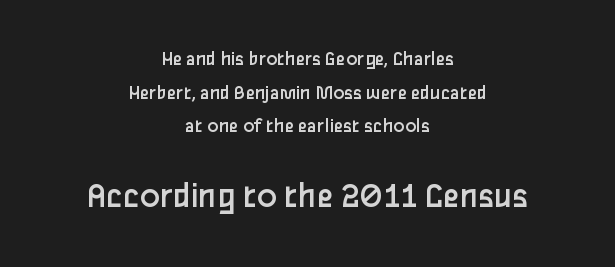
The text block is weighted toward neither margin, spreading evenly from the middle. Varying glyph widths throughout — classic text-font behaviour. The rendering uses a moderate line-height, typical for paragraphs. Tracking value appears to be zero — textbook default spacing.
